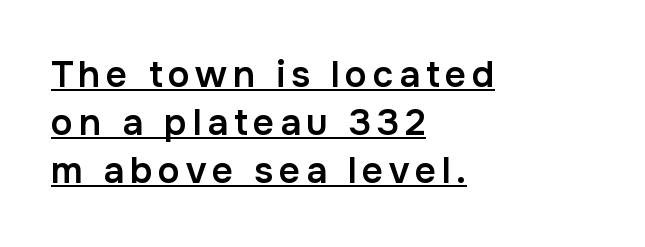
{"serif": "no", "italic": "no", "bold": "semi", "weight": "semibold", "width": "normal", "stroke_contrast": "low", "x_height": "medium", "monospaced": "no", "underline": "yes", "align": "left", "line_spacing": "normal", "line_spacing_ratio": 1.3, "glyph_px": 37}
